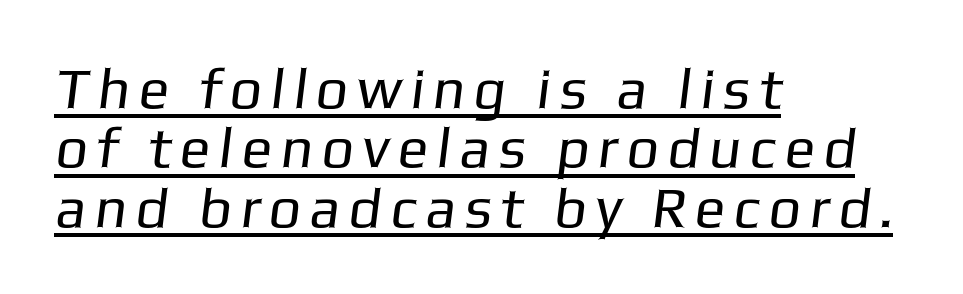
The image shows 57 px regular-weight sans-serif type; set left-aligned, tight line spacing (1.04x), underlined; low stroke contrast and a medium x-height.
